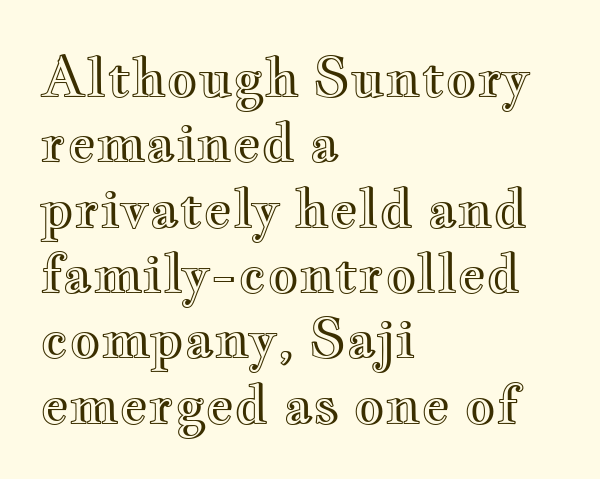
{"italic": "no", "width": "wide", "x_height": "small", "monospaced": "no", "underline": "no", "align": "left", "line_spacing_ratio": 1.21, "letter_spacing": "normal", "letter_spacing_em": 0.0, "glyph_px": 54}
